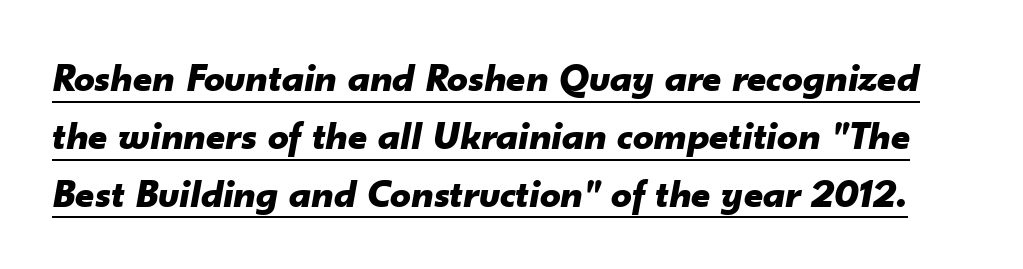
The image shows 41 px bold type, italic (leaning right); set normal line spacing (1.41x), normal letter spacing, underlined; low stroke contrast and a small x-height.
